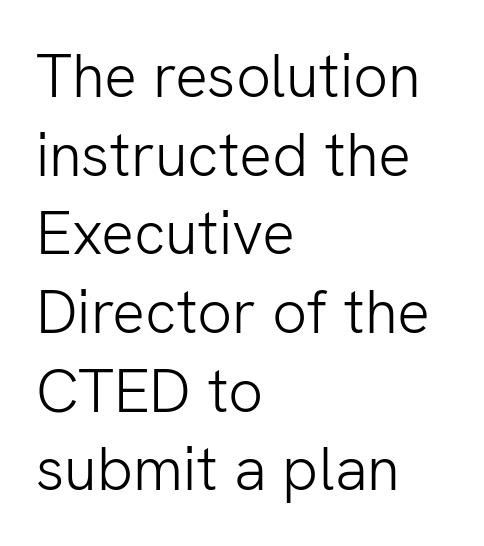
{"serif": "no", "italic": "no", "bold": "no", "weight": "light", "width": "normal", "stroke_contrast": "low", "x_height": "medium", "monospaced": "no", "underline": "no", "align": "left", "line_spacing": "normal", "line_spacing_ratio": 1.29, "letter_spacing": "normal", "letter_spacing_em": 0.0, "glyph_px": 61}
